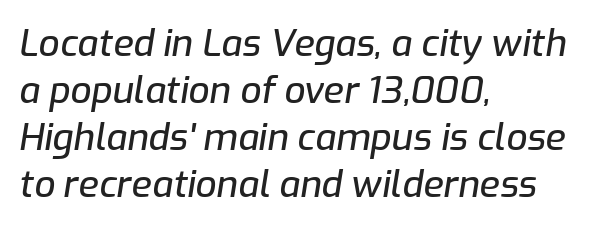
{"italic": "yes", "lean": "right", "slant_degrees": 9, "width": "normal", "stroke_contrast": "low", "x_height": "medium", "monospaced": "no", "underline": "no", "align": "left", "line_spacing": "normal", "line_spacing_ratio": 1.27, "letter_spacing": "normal", "letter_spacing_em": 0.0, "glyph_px": 37}
